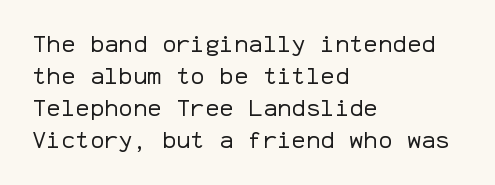
{"italic": "no", "bold": "no", "underline": "no", "align": "left", "line_spacing": "normal", "line_spacing_ratio": 1.33, "letter_spacing": "normal", "letter_spacing_em": 0.0, "glyph_px": 24}
